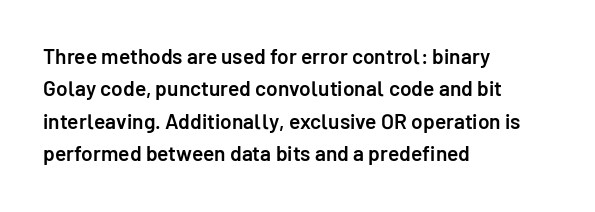
Italic? Not at all — the glyphs are vertical. Visually the block forms a straight wall on the left and a jagged coastline on the right. The horizontal fit of the characters is conventional and even. No word sits above an underline.
